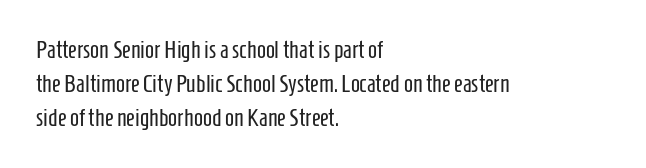
The image shows 24 px text type, upright; set left-aligned, normal line spacing (1.42x), normal letter spacing, not underlined.
